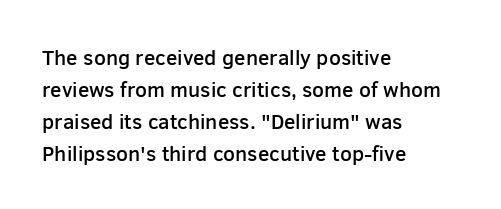
Q: Is the text bold? A: Semi-bold.
Q: Is the text italic (slanted)? A: No, it is upright.
Q: Is the text underlined? A: No.
Q: How is the paragraph aligned? A: Left-aligned.
Q: Is the spacing between letters normal or unusually wide? A: Normal.
Q: Is the spacing between lines tight, normal or loose? A: Normal.
